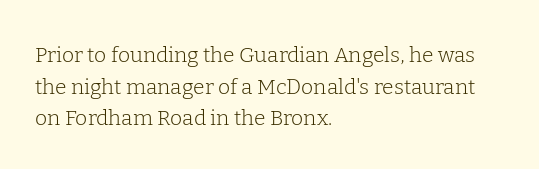
Q: Is the text bold? A: No.
Q: Is the text italic (slanted)? A: No, it is upright.
Q: Is the text underlined? A: No.
Q: How is the paragraph aligned? A: Left-aligned.
Q: Is the spacing between letters normal or unusually wide? A: Normal.
Q: Is the spacing between lines tight, normal or loose? A: Normal.
